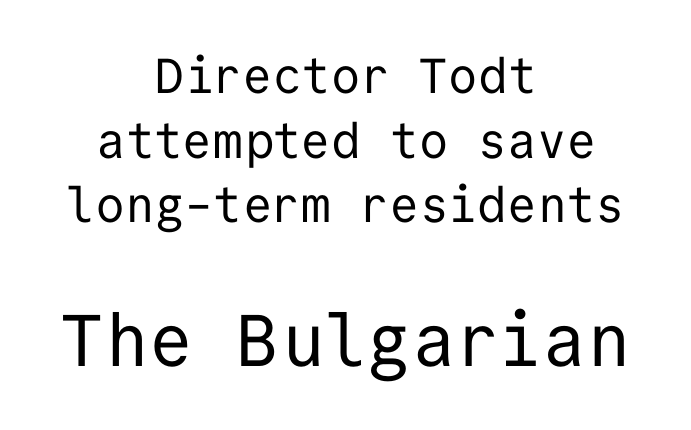
In this sample the second text group is rendered at the bigger scale. Stems here are at most as thick as an everyday book face. If you folded the block vertically in half, each line would mirror itself in length. The gaps between neighbouring characters are ordinary and unremarkable. Letters rest on an invisible, unmarked baseline.
